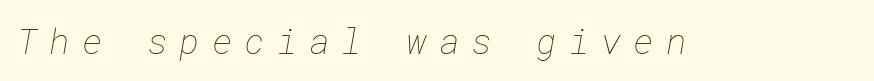
Characters follow at a spacing far wider than the type designer built in. Any mark beneath the type? The region is blank. Vertical stems look standard width or narrower in stroke.
